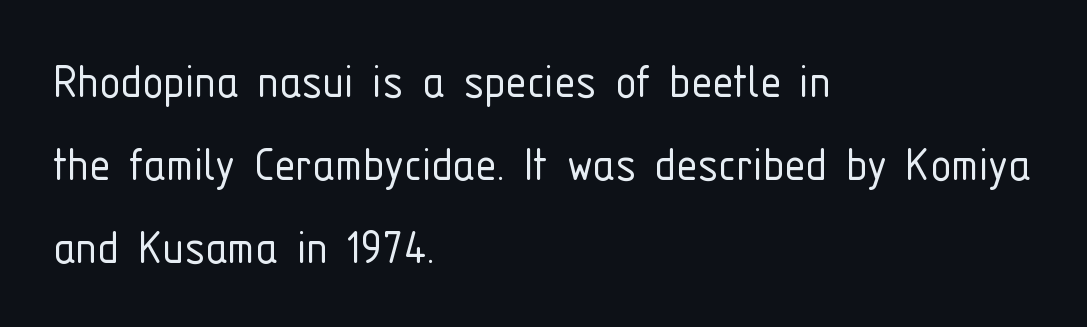
The image shows 53 px light, condensed sans-serif type, upright; set left-aligned, normal line spacing (1.57x), normal letter spacing, not underlined; low stroke contrast and a medium x-height.
